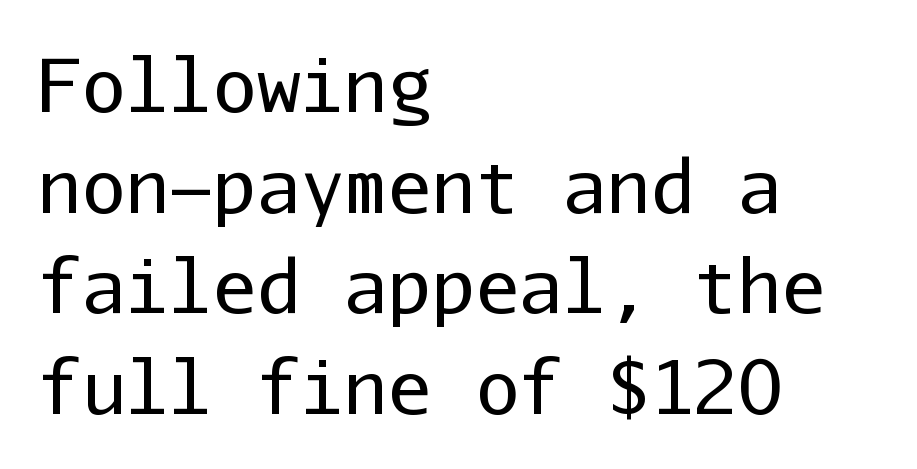
Q: Is the text bold? A: No.
Q: Is the text italic (slanted)? A: No, it is upright.
Q: Is the typeface a serif or a sans-serif typeface? A: Sans-serif.
Q: Is the text underlined? A: No.
Q: How is the paragraph aligned? A: Left-aligned.
Q: Is the spacing between letters normal or unusually wide? A: Normal.
Q: Is the spacing between lines tight, normal or loose? A: Normal.
Q: Width (condensed, normal, or wide)? A: Normal.
Q: Stroke contrast? A: Low.
Q: x-height? A: Medium.
Q: Monospaced? A: Yes.
